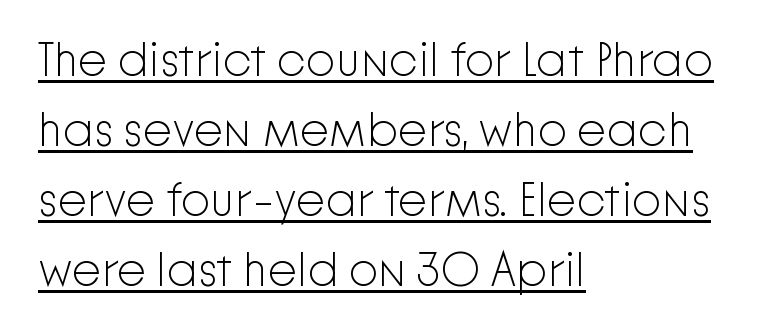
Designer's note — italics off, roman on. Varying glyph widths throughout — classic text-font behaviour. Does a line run under the words? Yes, clearly. The block of text has a typical density, with ordinary space between rows.
